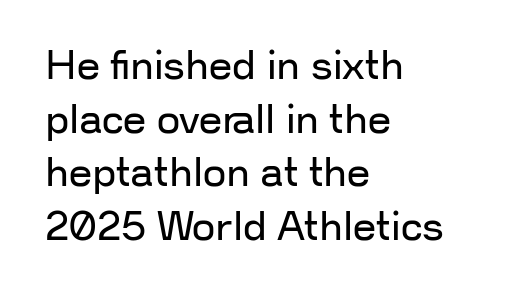
Q: Is the text bold? A: No.
Q: Is the text italic (slanted)? A: No, it is upright.
Q: Is the typeface a serif or a sans-serif typeface? A: Sans-serif.
Q: Is the text underlined? A: No.
Q: How is the paragraph aligned? A: Left-aligned.
Q: Is the spacing between letters normal or unusually wide? A: Normal.
Q: Is the spacing between lines tight, normal or loose? A: Normal.
Q: Width (condensed, normal, or wide)? A: Normal.
Q: Stroke contrast? A: Low.
Q: x-height? A: Medium.
Q: Monospaced? A: No.
